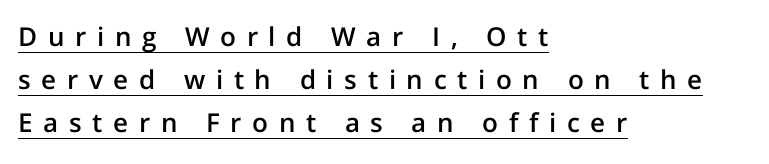
{"italic": "no", "bold": "semi", "underline": "yes", "align": "left", "line_spacing": "normal", "line_spacing_ratio": 1.65, "letter_spacing": "wide", "letter_spacing_em": 0.41, "glyph_px": 26}
